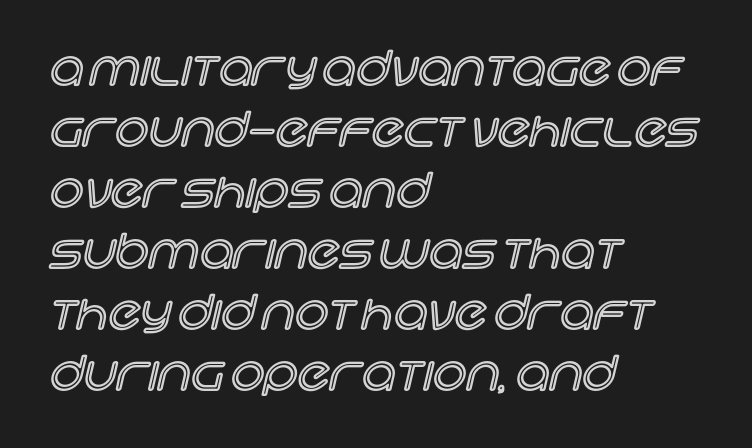
The image shows 47 px text type; set left-aligned, normal line spacing (1.3x), normal letter spacing, not underlined; a large x-height.
